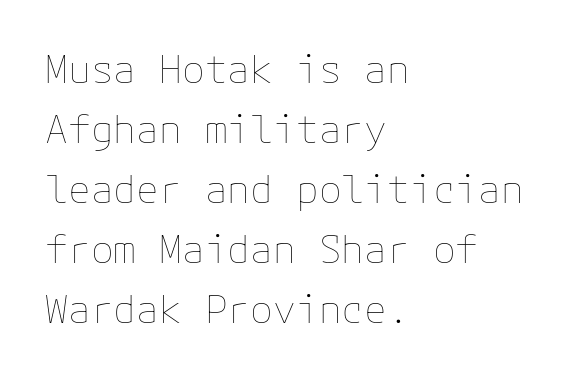
The image shows 38 px thin type, upright; set left-aligned, normal line spacing (1.58x), normal letter spacing, not underlined; low stroke contrast and a medium x-height.
